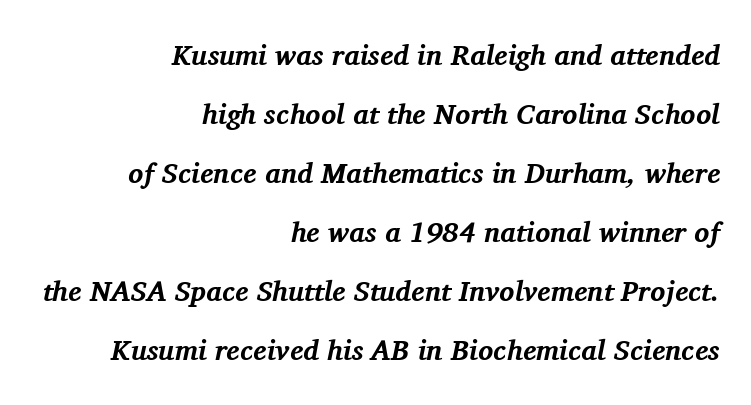
{"serif": "yes", "italic": "yes", "lean": "right", "slant_degrees": 11, "bold": "yes", "weight": "bold", "width": "normal", "stroke_contrast": "medium", "x_height": "medium", "monospaced": "no", "underline": "no", "align": "right", "line_spacing": "loose", "line_spacing_ratio": 2.11, "letter_spacing": "normal", "letter_spacing_em": 0.0, "glyph_px": 28}
